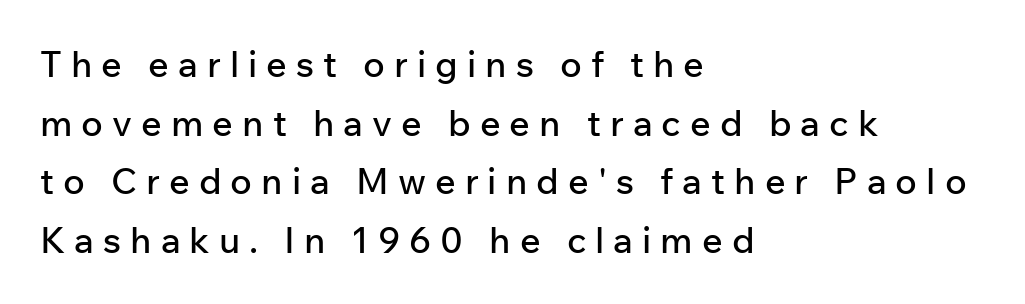
The image shows 36 px sans-serif type, upright; set left-aligned, normal line spacing (1.63x), unusually wide letter spacing (+0.25 em), not underlined; low stroke contrast and a medium x-height.
